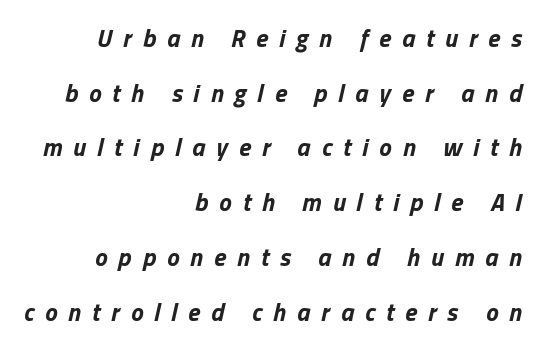
Tall strokes in this sample are angled rather than plumb. This sample uses expanded letter spacing, leaving extra air between glyphs. Caption: bold face, heavy strokes. One glance says open: line gaps are wider than usual. Letters rest on an invisible, unmarked baseline.
